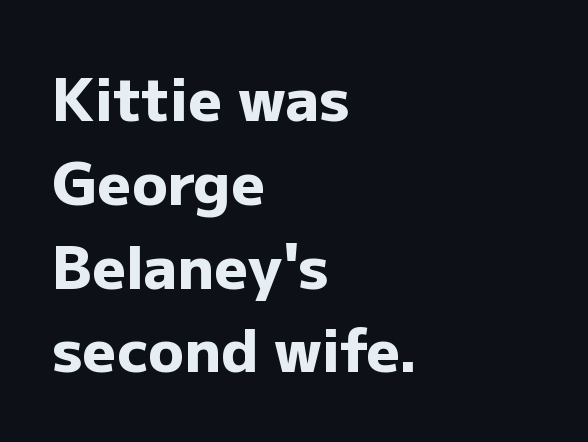
The image shows 59 px heavy sans-serif type, upright; set left-aligned, normal line spacing (1.42x), normal letter spacing, not underlined; low stroke contrast and a medium x-height.
